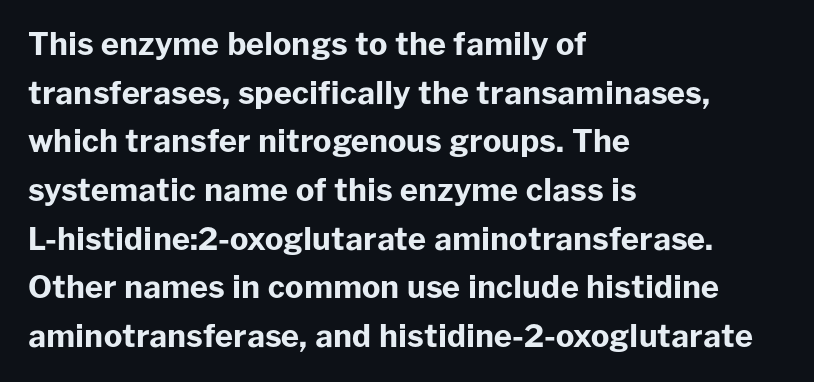
Q: Is the text bold? A: Yes.
Q: Is the text italic (slanted)? A: No, it is upright.
Q: Is the typeface a serif or a sans-serif typeface? A: Sans-serif.
Q: Is the text underlined? A: No.
Q: How is the paragraph aligned? A: Left-aligned.
Q: Is the spacing between letters normal or unusually wide? A: Normal.
Q: Is the spacing between lines tight, normal or loose? A: Normal.
Q: Width (condensed, normal, or wide)? A: Normal.
Q: Stroke contrast? A: Low.
Q: x-height? A: Medium.
Q: Monospaced? A: No.
